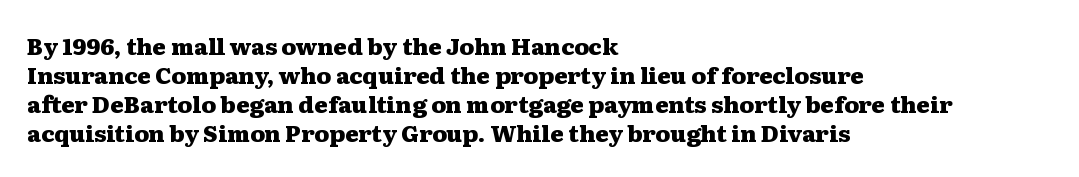
The image shows 23 px bold type, upright; set left-aligned, normal line spacing (1.26x), normal letter spacing, not underlined.
